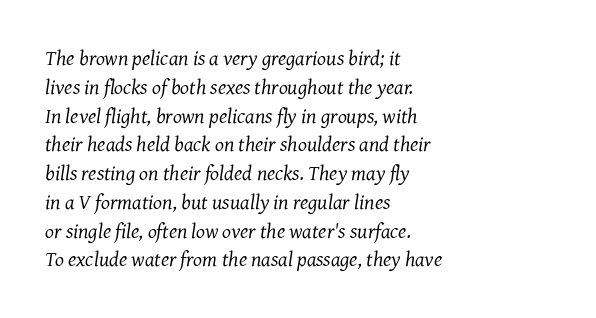
The typesetting does not lean heavy: it is not bold. Every row of glyphs begins at an identical x-position on the left. Beneath every word, the page is bare. Each word holds together tightly as a unit, with standard inter-letter gaps. The lines sit at an ordinary, default distance from one another.
